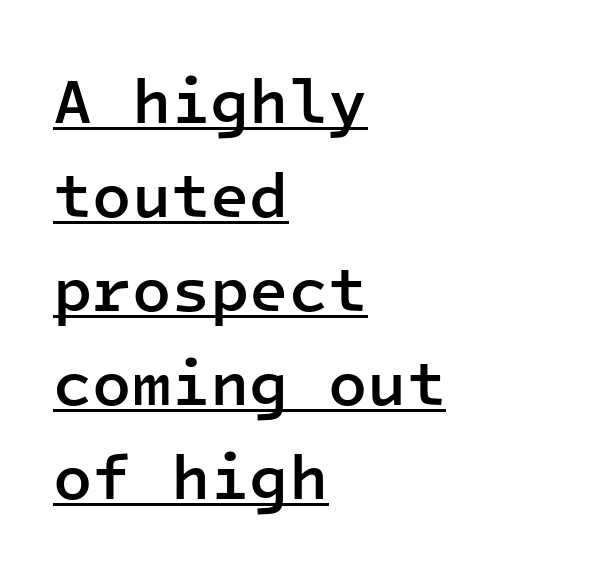
Q: Is the text bold? A: Semi-bold.
Q: Is the text italic (slanted)? A: No, it is upright.
Q: Is the typeface a serif or a sans-serif typeface? A: Sans-serif.
Q: Is the text underlined? A: Yes.
Q: How is the paragraph aligned? A: Left-aligned.
Q: Is the spacing between letters normal or unusually wide? A: Normal.
Q: Is the spacing between lines tight, normal or loose? A: Normal.
Q: Width (condensed, normal, or wide)? A: Normal.
Q: Stroke contrast? A: Low.
Q: x-height? A: Medium.
Q: Monospaced? A: Yes.
